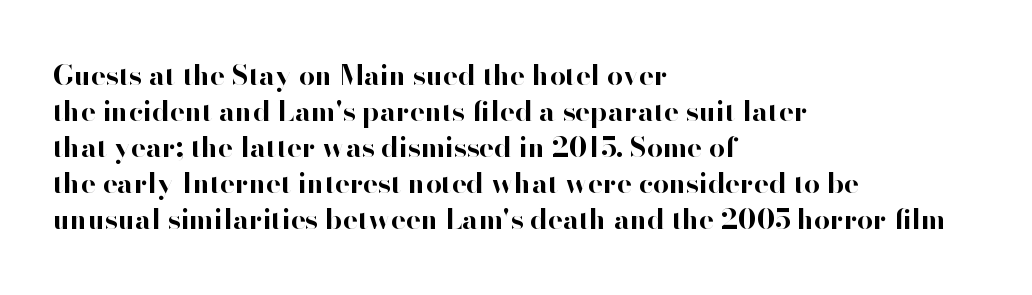
The image shows 28 px bold sans-serif type, upright; set left-aligned, normal line spacing (1.29x), normal letter spacing, not underlined; high stroke contrast and a small x-height.
